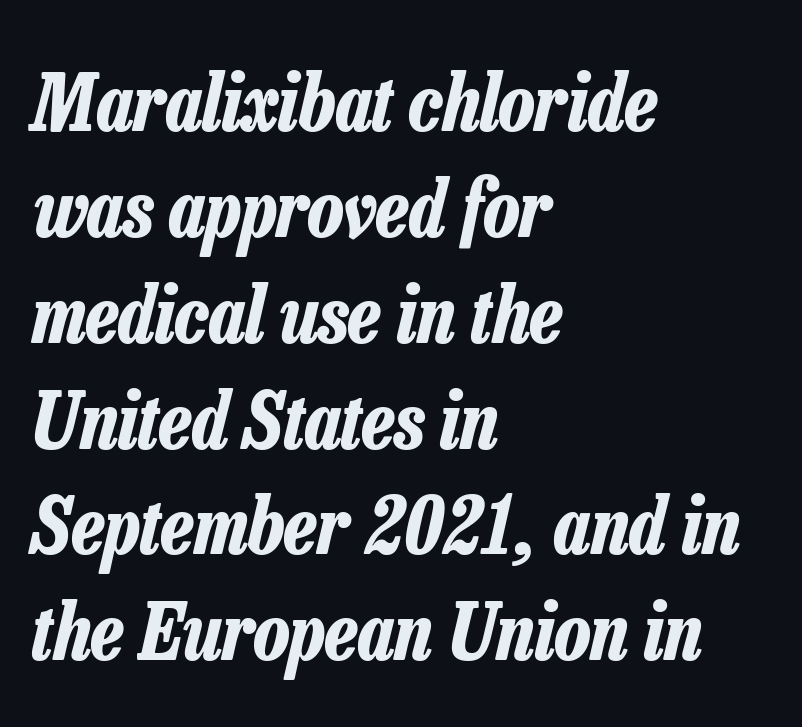
The image shows 79 px bold, condensed type, italic (leaning right); set left-aligned, normal line spacing (1.34x), normal letter spacing, not underlined; low stroke contrast and a medium x-height.
